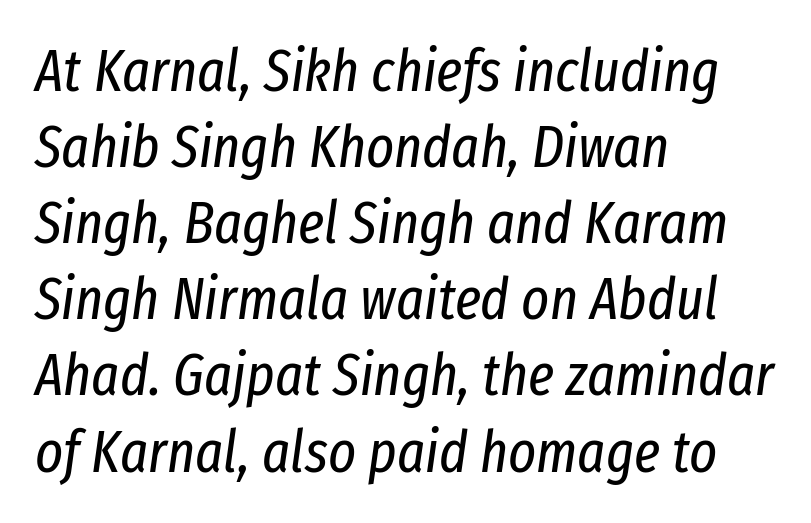
Looking at the ascenders, they clearly lean. This sample uses plain, unmodified letter spacing. Where is the straight margin? On the left. A typesetter would call this leading conventional body-copy spacing.
